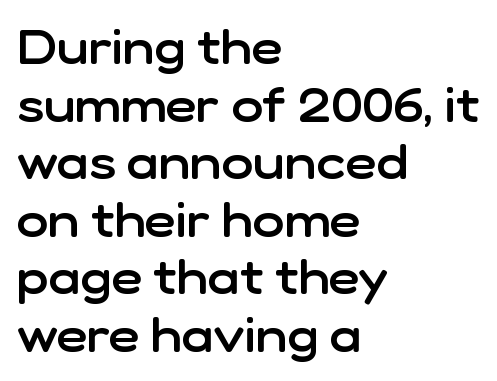
This rendering employs a face without finishing strokes, i.e., a sans-serif. If you drew a ruler down the left edge, every line would touch it. This sample uses plain, unmodified letter spacing. The strip under each line holds only bare page. Heft: intermediate — a semibold. When letters stand straight like this, we call the style roman or upright.
